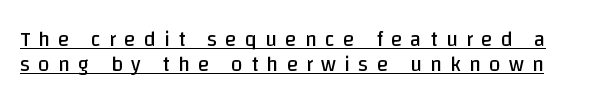
Q: Is the text bold? A: No.
Q: Is the text italic (slanted)? A: No, it is upright.
Q: Is the text underlined? A: Yes.
Q: Is the spacing between letters normal or unusually wide? A: Unusually wide.
